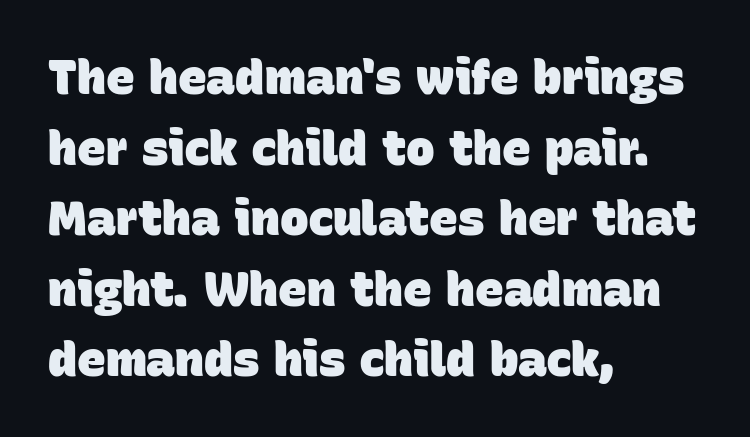
{"serif": "no", "bold": "yes", "weight": "heavy", "width": "normal", "stroke_contrast": "low", "x_height": "large", "monospaced": "no", "underline": "no", "align": "left", "line_spacing": "normal", "line_spacing_ratio": 1.47, "letter_spacing": "normal", "letter_spacing_em": 0.0, "glyph_px": 48}
